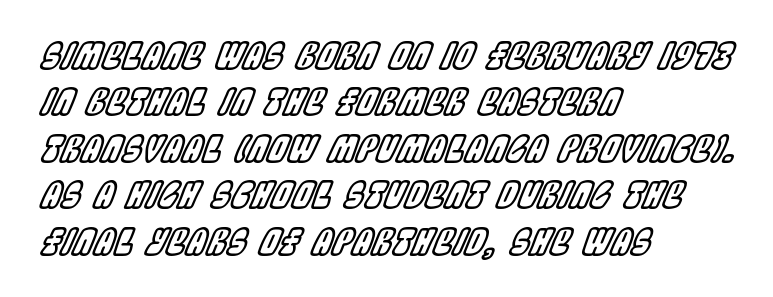
The image shows 36 px condensed type, italic (leaning right); set left-aligned, normal line spacing (1.29x), normal letter spacing, not underlined; a large x-height.
